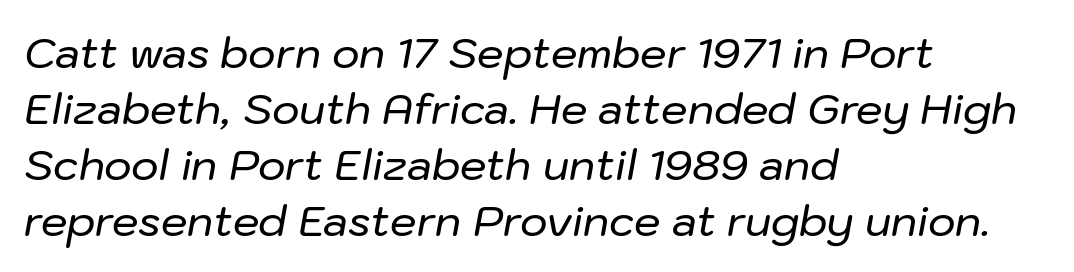
The passage shown has conventional tracking throughout. Proportional: the letters do not fall into vertical columns. Each new line begins a customary step beneath the previous one. Letters rest on an invisible, unmarked baseline.
